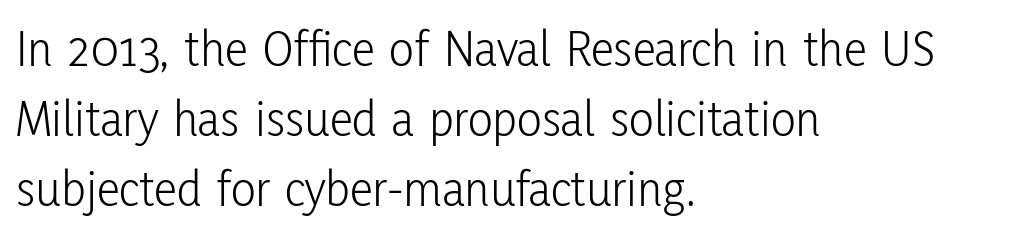
Q: Is the text bold? A: No.
Q: Is the text italic (slanted)? A: No, it is upright.
Q: Is the typeface a serif or a sans-serif typeface? A: Sans-serif.
Q: Is the text underlined? A: No.
Q: How is the paragraph aligned? A: Left-aligned.
Q: Is the spacing between letters normal or unusually wide? A: Normal.
Q: Is the spacing between lines tight, normal or loose? A: Normal.
Q: Width (condensed, normal, or wide)? A: Condensed.
Q: Stroke contrast? A: Low.
Q: x-height? A: Medium.
Q: Monospaced? A: No.
